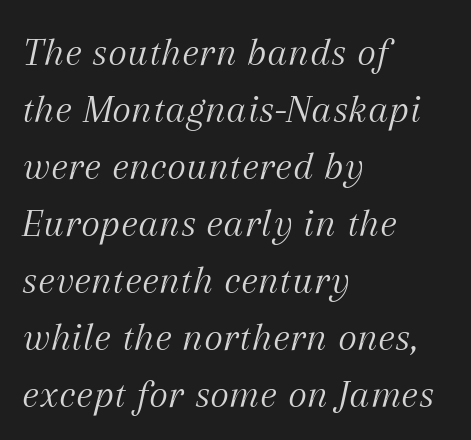
The image shows 41 px light serif type, italic (leaning right); set left-aligned, normal line spacing (1.39x), normal letter spacing, not underlined; medium stroke contrast and a medium x-height.
